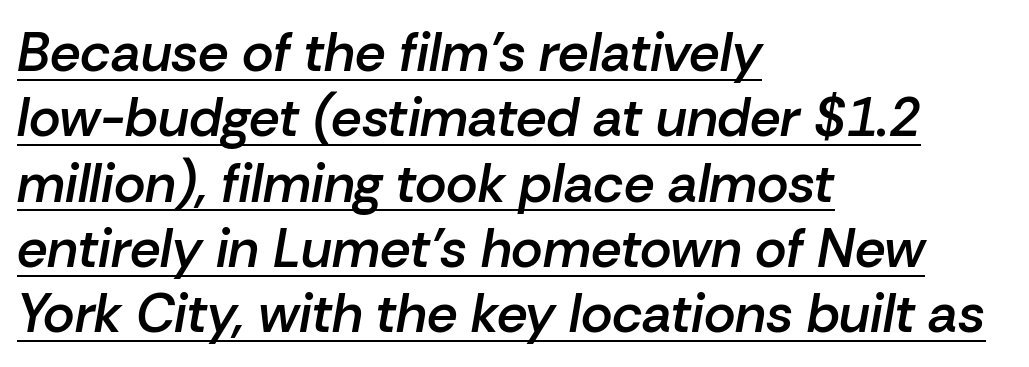
The image shows 54 px semibold type, italic (leaning right); set left-aligned, line spacing 1.21x, normal letter spacing, underlined; low stroke contrast and a medium x-height.
